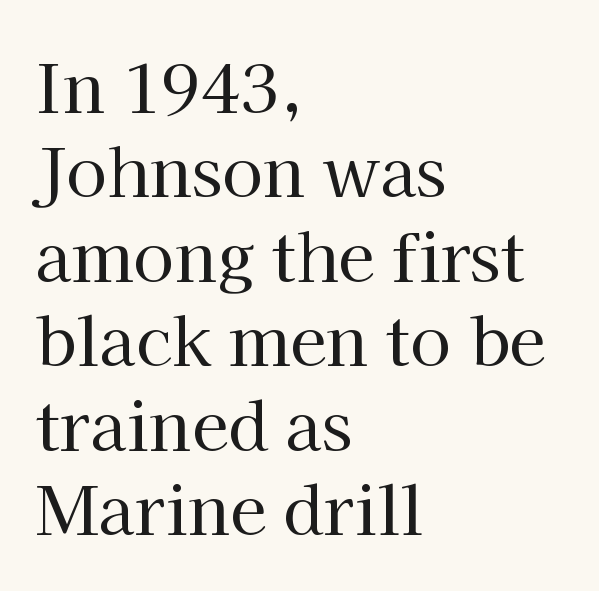
Think standard paragraph weight, or any step lighter than that. Observe the ordinary spacing: letters are neighbours, not strangers. Here the designer chose a conventional face with non-uniform glyph widths. To sum up the face: it has serifs. Just letters on the line, the space beneath them empty. A normal amount of white space separates one row of letters from the next.
